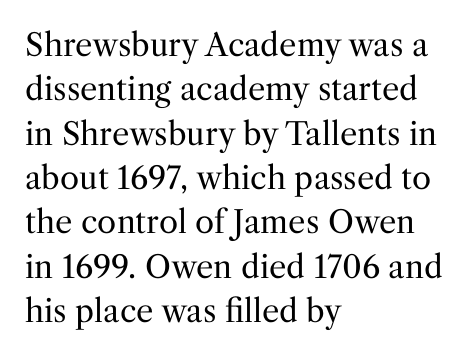
There is no visible air inserted between adjacent glyphs. Varying glyph widths throughout — classic text-font behaviour. These lines are set flush left with a ragged right edge. Stem width sits at or under what a default text font uses. Quick note: not italic, upright.
